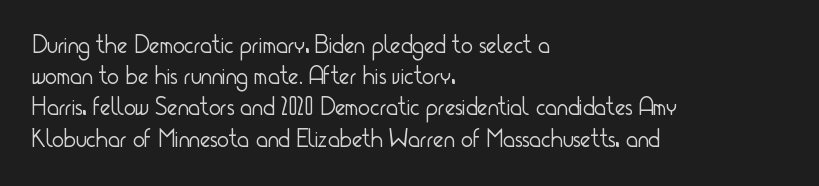
Spacing between characters is what you'd get straight out of the box. Ordinary non-slanted type is in use. The compositor pushed each line to the left boundary. Rows of type keep a routine distance in the vertical direction.
